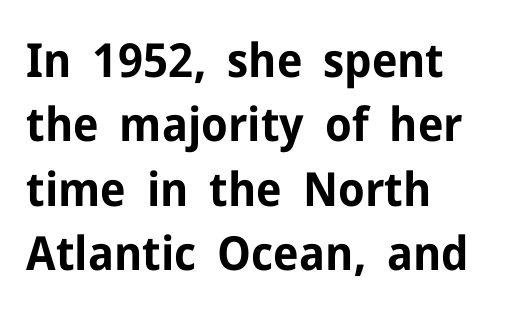
Designer's note — italics off, roman on. This rendering leaves character spacing at its baseline value. Each letter keeps its own natural width here, so spacing adapts to shape. Chunky letters — that's bold for sure. Typeset ragged right — the left edge is the straight one.
